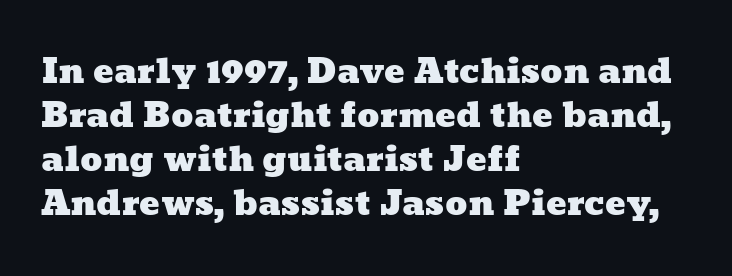
{"width": "wide", "stroke_contrast": "low", "x_height": "medium", "monospaced": "no", "underline": "no", "align": "left", "line_spacing": "normal", "line_spacing_ratio": 1.29, "letter_spacing": "normal", "letter_spacing_em": 0.0, "glyph_px": 34}
